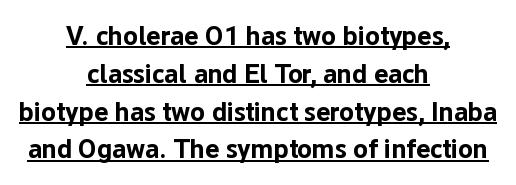
The image shows 27 px bold type, upright; set centered, normal line spacing (1.4x), normal letter spacing, underlined.
